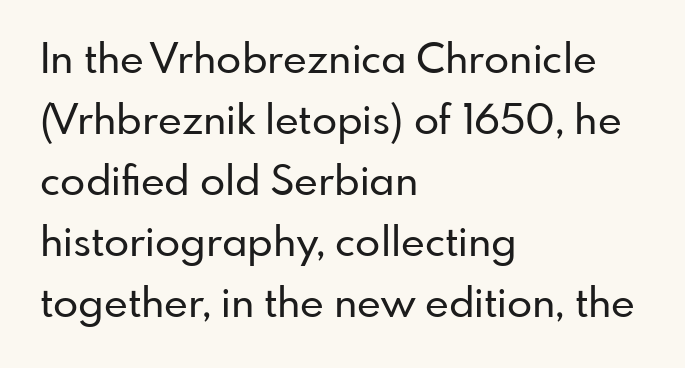
Q: Is the text italic (slanted)? A: No, it is upright.
Q: Is the typeface a serif or a sans-serif typeface? A: Sans-serif.
Q: Is the text underlined? A: No.
Q: How is the paragraph aligned? A: Left-aligned.
Q: Is the spacing between letters normal or unusually wide? A: Normal.
Q: Is the spacing between lines tight, normal or loose? A: Normal.
Q: Width (condensed, normal, or wide)? A: Normal.
Q: Stroke contrast? A: Low.
Q: x-height? A: Small.
Q: Monospaced? A: No.
